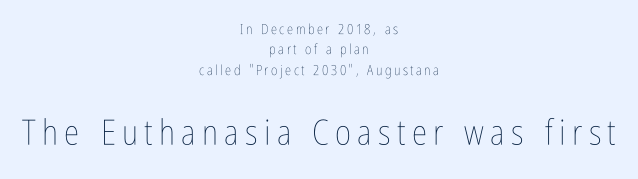
{"italic": "no", "bold": "no", "weight": "thin", "width": "condensed", "stroke_contrast": "low", "x_height": "medium", "monospaced": "no", "underline": "no", "align": "center", "line_spacing": "normal", "line_spacing_ratio": 1.46, "larger_block": "second", "size_ratio": 2.5, "glyph_px": 35}
